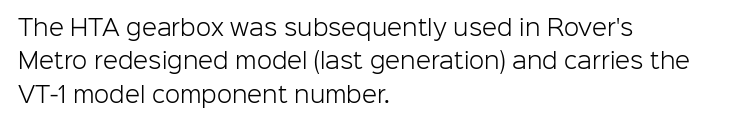
The image shows 22 px text type, upright; set left-aligned, normal line spacing (1.52x), normal letter spacing, not underlined.
